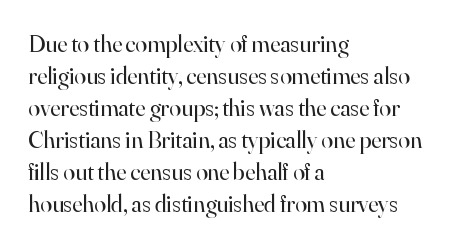
{"italic": "no", "bold": "no", "underline": "no", "align": "left", "line_spacing": "normal", "line_spacing_ratio": 1.33, "letter_spacing": "normal", "letter_spacing_em": 0.0, "glyph_px": 24}
